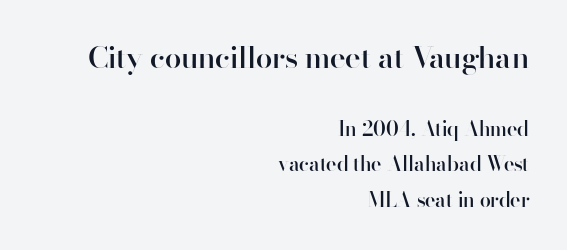
{"serif": "no", "italic": "no", "bold": "semi", "weight": "semibold", "width": "normal", "stroke_contrast": "high", "x_height": "small", "monospaced": "no", "underline": "no", "align": "right", "line_spacing_ratio": 1.79, "letter_spacing": "normal", "letter_spacing_em": 0.0, "larger_block": "first", "size_ratio": 1.5, "glyph_px": 30}
